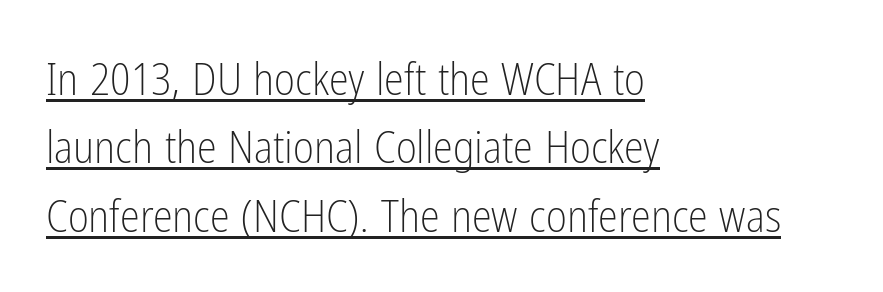
The image shows 45 px light, condensed sans-serif type, upright; set left-aligned, normal line spacing (1.52x), normal letter spacing, underlined; low stroke contrast and a medium x-height.
